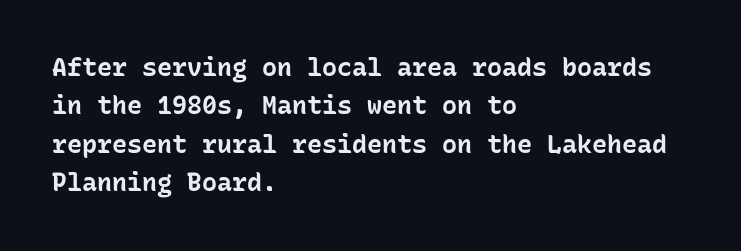
Q: Is the text bold? A: Yes.
Q: Is the text italic (slanted)? A: No, it is upright.
Q: Is the text underlined? A: No.
Q: How is the paragraph aligned? A: Left-aligned.
Q: Is the spacing between letters normal or unusually wide? A: Normal.
Q: Is the spacing between lines tight, normal or loose? A: Normal.
